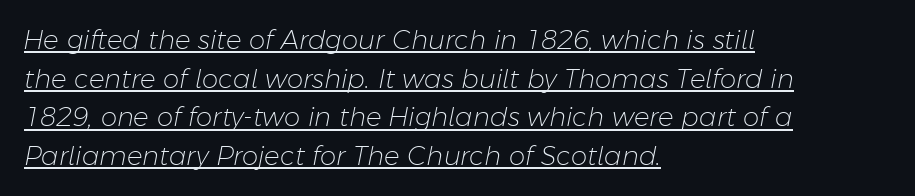
{"italic": "yes", "lean": "right", "slant_degrees": 11, "bold": "no", "underline": "yes", "align": "left", "line_spacing": "normal", "line_spacing_ratio": 1.49, "letter_spacing": "normal", "letter_spacing_em": 0.0, "glyph_px": 26}
